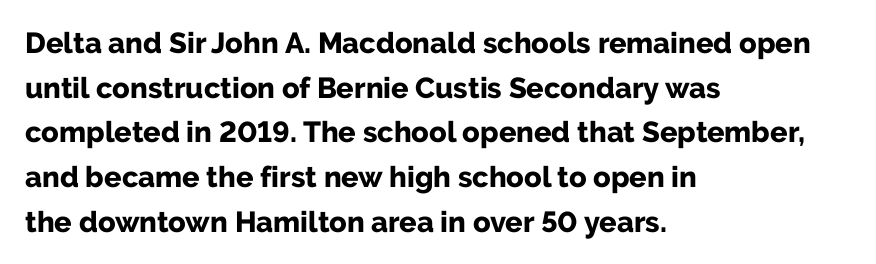
The image shows 29 px bold sans-serif type, upright; set left-aligned, normal line spacing (1.54x), normal letter spacing, not underlined; low stroke contrast and a medium x-height.
